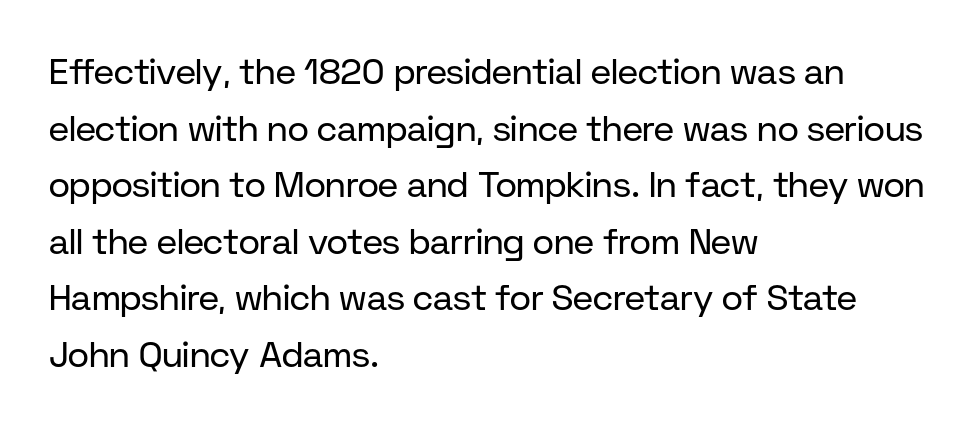
Q: Is the text bold? A: No.
Q: Is the text italic (slanted)? A: No, it is upright.
Q: Is the typeface a serif or a sans-serif typeface? A: Sans-serif.
Q: Is the text underlined? A: No.
Q: How is the paragraph aligned? A: Left-aligned.
Q: Is the spacing between letters normal or unusually wide? A: Normal.
Q: Is the spacing between lines tight, normal or loose? A: Normal.
Q: Width (condensed, normal, or wide)? A: Normal.
Q: Stroke contrast? A: Low.
Q: x-height? A: Medium.
Q: Monospaced? A: No.
